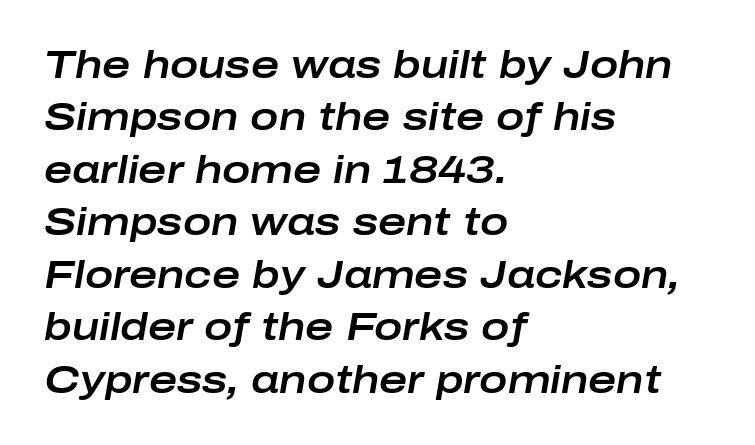
The image shows 38 px wide type, italic (leaning right); set left-aligned, normal line spacing (1.38x), normal letter spacing, not underlined; low stroke contrast and a medium x-height.
